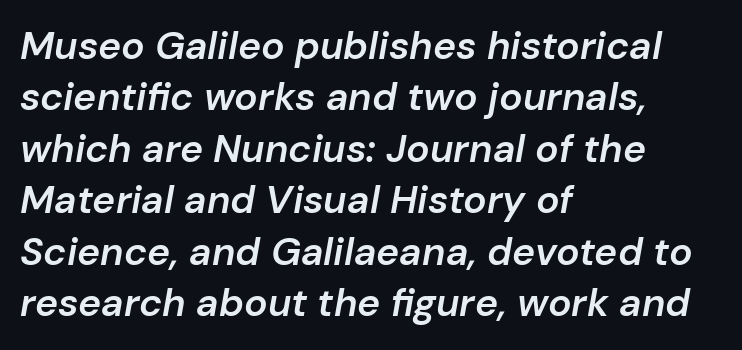
Q: Is the text bold? A: Semi-bold.
Q: Is the text italic (slanted)? A: Yes, it leans right by about 10 degrees.
Q: Is the text underlined? A: No.
Q: How is the paragraph aligned? A: Left-aligned.
Q: Is the spacing between letters normal or unusually wide? A: Normal.
Q: Is the spacing between lines tight, normal or loose? A: Normal.
Q: Width (condensed, normal, or wide)? A: Normal.
Q: Stroke contrast? A: Low.
Q: x-height? A: Medium.
Q: Monospaced? A: No.
